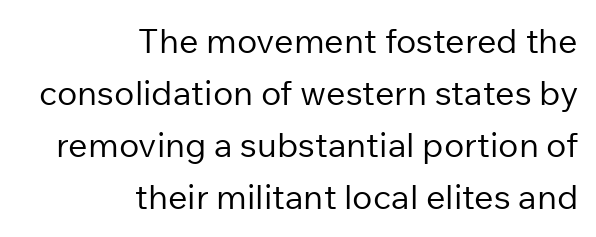
{"serif": "no", "italic": "no", "bold": "no", "weight": "regular", "width": "normal", "stroke_contrast": "low", "x_height": "medium", "monospaced": "no", "underline": "no", "align": "right", "line_spacing": "normal", "line_spacing_ratio": 1.53, "letter_spacing": "normal", "letter_spacing_em": 0.0, "glyph_px": 34}
